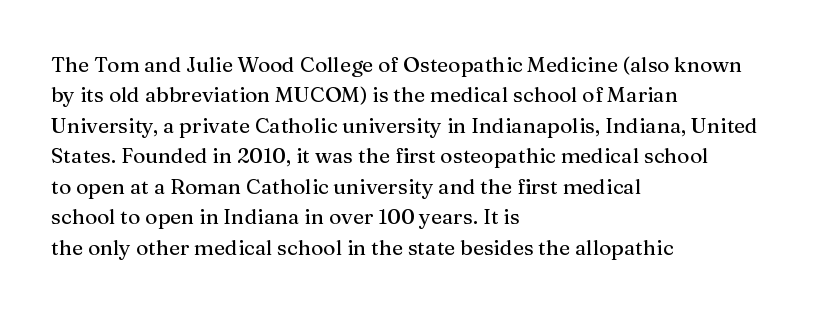
Q: Is the text italic (slanted)? A: No, it is upright.
Q: Is the text underlined? A: No.
Q: How is the paragraph aligned? A: Left-aligned.
Q: Is the spacing between letters normal or unusually wide? A: Normal.
Q: Is the spacing between lines tight, normal or loose? A: Normal.
